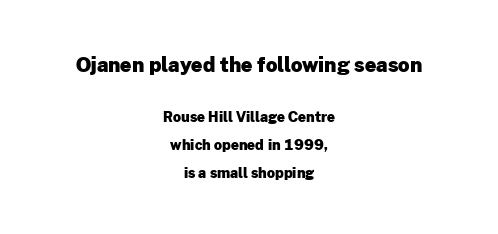
Posture: upright roman. In terms of weight, the rendering is a true, heavy bold. One-word summary of the alignment: center. The emphasis by scale lands on block number one, above. Vertical spacing — loose. Underlining? Definitely not there.
